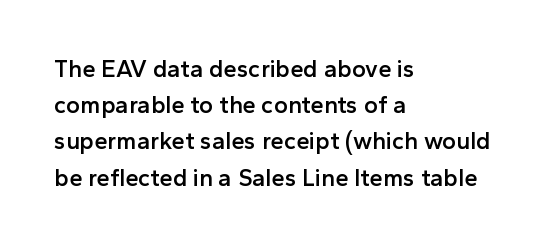
{"italic": "no", "bold": "semi", "underline": "no", "align": "left", "line_spacing": "normal", "line_spacing_ratio": 1.51, "letter_spacing": "normal", "letter_spacing_em": 0.0, "glyph_px": 24}
